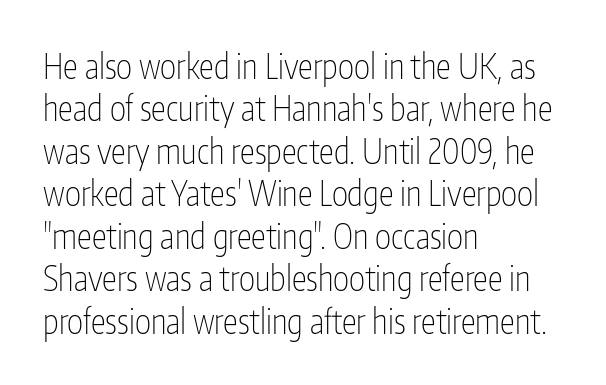
The image shows 34 px thin, condensed sans-serif type, upright; set left-aligned, normal line spacing (1.25x), normal letter spacing, not underlined; low stroke contrast and a medium x-height.
